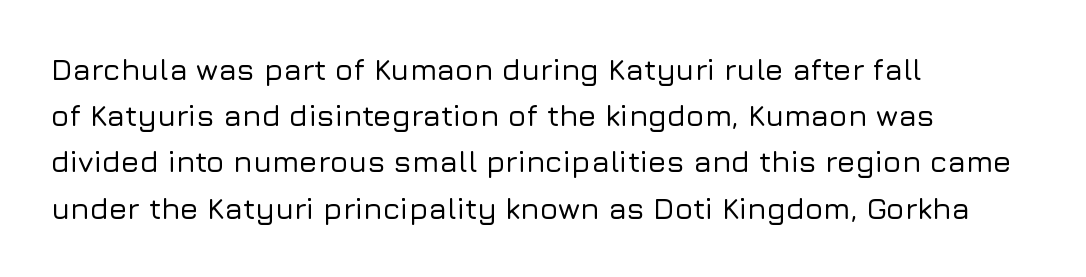
The designer left line spacing at the default. A sans-serif font was chosen for this passage. The lettering stays uniformly vertical, giving the passage a roman look. Type without underlining. Visually the block forms a straight wall on the left and a jagged coastline on the right.
